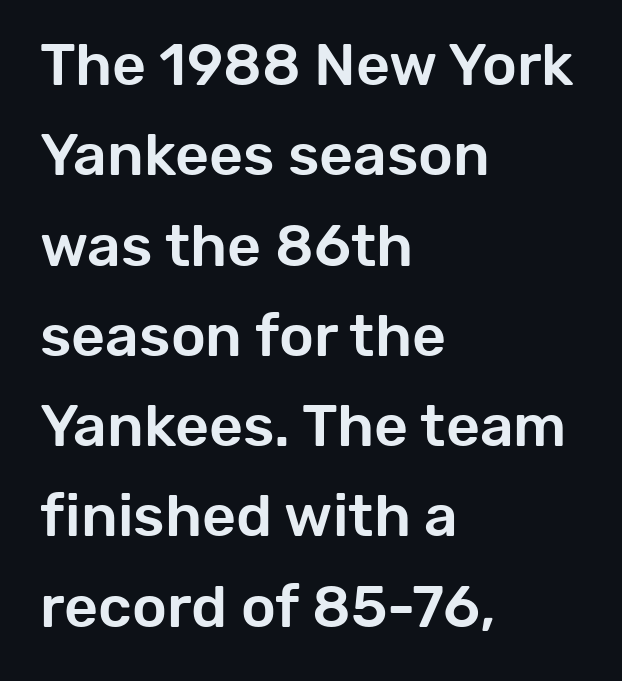
The image shows 59 px sans-serif type, upright; set left-aligned, normal line spacing (1.53x), normal letter spacing, not underlined; low stroke contrast and a medium x-height.
